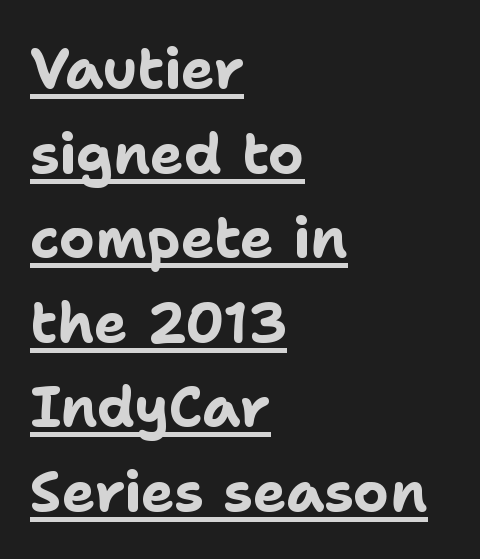
The image shows 56 px bold sans-serif type, upright; set left-aligned, normal line spacing (1.51x), normal letter spacing, underlined; low stroke contrast and a medium x-height.
